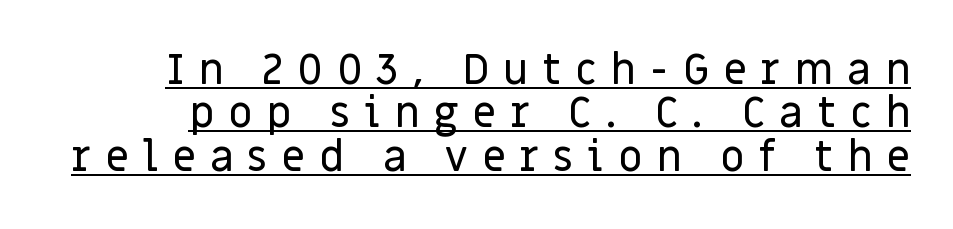
Q: Is the text italic (slanted)? A: No, it is upright.
Q: Is the typeface a serif or a sans-serif typeface? A: Sans-serif.
Q: Is the text underlined? A: Yes.
Q: Is the spacing between letters normal or unusually wide? A: Unusually wide.
Q: Is the spacing between lines tight, normal or loose? A: Tight.
Q: Width (condensed, normal, or wide)? A: Normal.
Q: Stroke contrast? A: Low.
Q: x-height? A: Large.
Q: Monospaced? A: No.
